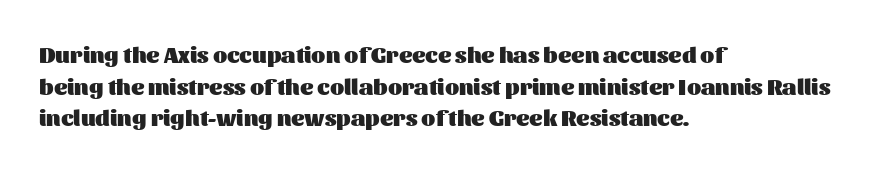
{"italic": "no", "bold": "yes", "underline": "no", "align": "left", "line_spacing": "normal", "line_spacing_ratio": 1.37, "letter_spacing": "normal", "letter_spacing_em": 0.0, "glyph_px": 23}
